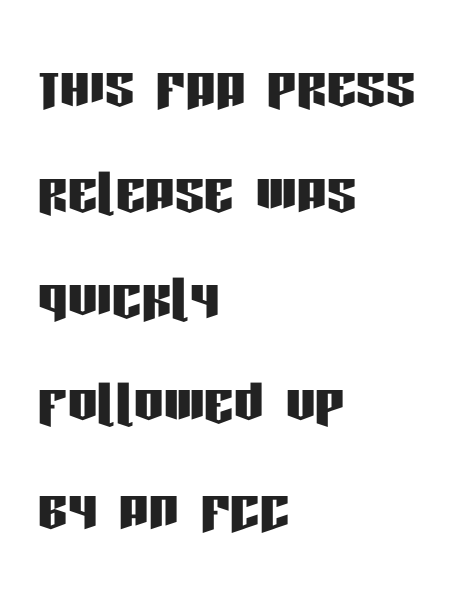
{"serif": "no", "italic": "no", "width": "condensed", "stroke_contrast": "low", "x_height": "large", "monospaced": "no", "underline": "no", "align": "left", "line_spacing": "normal", "line_spacing_ratio": 1.43, "letter_spacing": "normal", "letter_spacing_em": 0.0, "glyph_px": 74}
